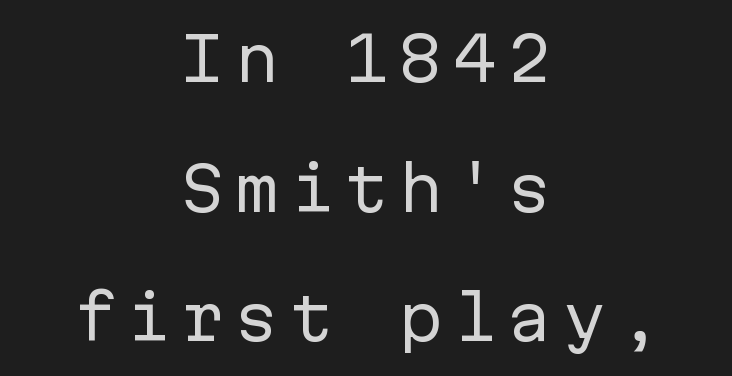
{"serif": "no", "italic": "no", "bold": "no", "weight": "regular", "width": "normal", "stroke_contrast": "low", "x_height": "medium", "monospaced": "yes", "underline": "no", "align": "center", "line_spacing": "loose", "line_spacing_ratio": 2.16, "glyph_px": 60}
